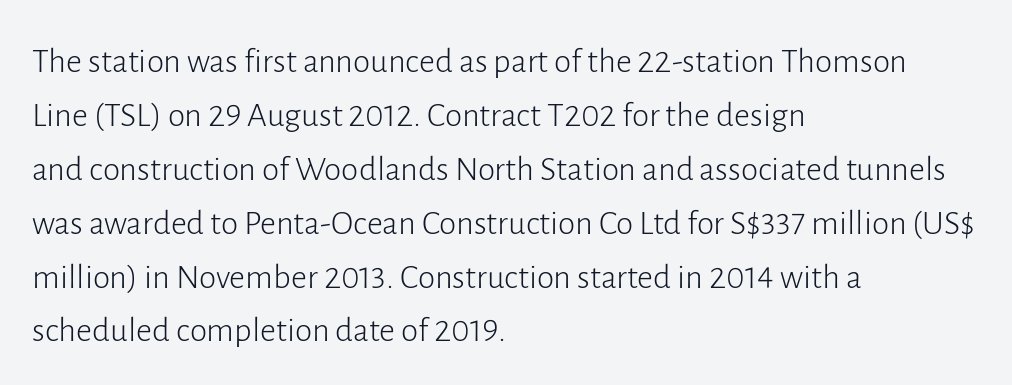
Q: Is the text bold? A: No.
Q: Is the text italic (slanted)? A: No, it is upright.
Q: Is the typeface a serif or a sans-serif typeface? A: Sans-serif.
Q: Is the text underlined? A: No.
Q: How is the paragraph aligned? A: Left-aligned.
Q: Is the spacing between letters normal or unusually wide? A: Normal.
Q: Is the spacing between lines tight, normal or loose? A: Normal.
Q: Width (condensed, normal, or wide)? A: Normal.
Q: Stroke contrast? A: Low.
Q: x-height? A: Medium.
Q: Monospaced? A: No.
